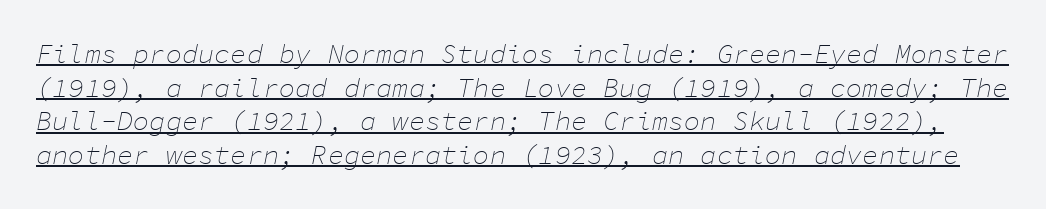
The lettering tilts uniformly, giving the passage an italic look. Glyph-to-glyph distance matches everyday printed text. Students, observe: this is what conventionally led text looks like. Underlining? Definitely there. The cut favours lightness, reaching ordinary text weight at its darkest.
